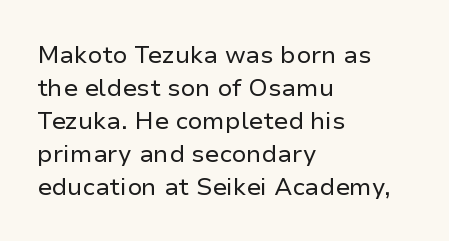
The image shows 24 px text type, upright; set left-aligned, normal line spacing (1.38x), normal letter spacing, not underlined.
